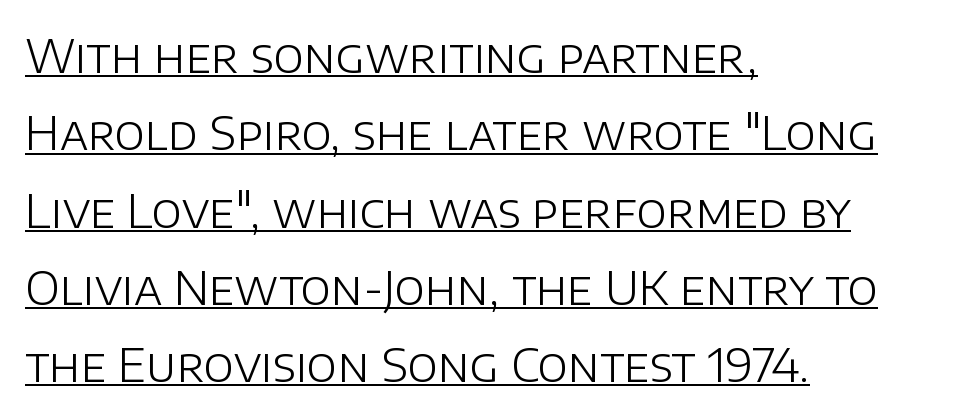
Italic: no, the glyphs are upright roman. Does the leading feel generous? No, just average. These lines are rendered in a variable-pitch font. Looks like someone drew a line under every word here.
